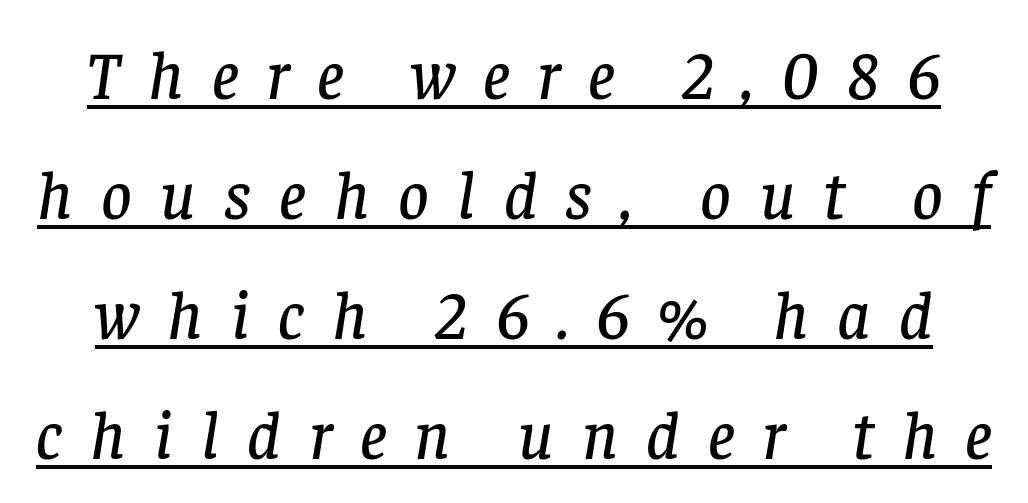
Type style note: has serifs. Proportional: the letters do not fall into vertical columns. The gaps between neighbouring characters are conspicuously large. Is there an underline? Yes — a line sits under the letters.
